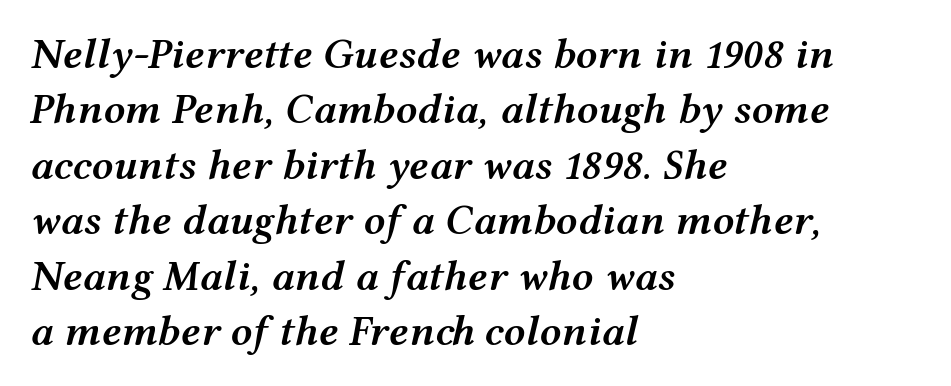
{"italic": "yes", "lean": "right", "slant_degrees": 12, "bold": "semi", "weight": "semibold", "width": "wide", "stroke_contrast": "medium", "x_height": "medium", "monospaced": "no", "underline": "no", "align": "left", "line_spacing": "normal", "line_spacing_ratio": 1.29, "letter_spacing": "normal", "letter_spacing_em": 0.0, "glyph_px": 43}
